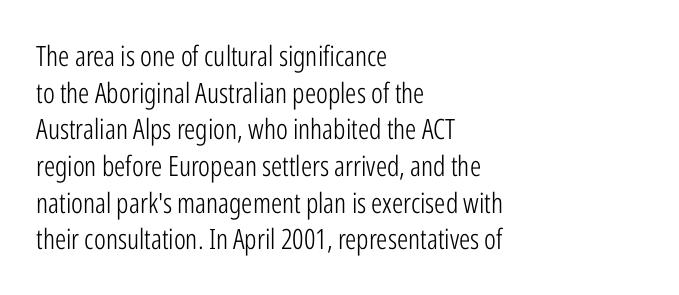
Q: Is the text bold? A: No.
Q: Is the text italic (slanted)? A: No, it is upright.
Q: Is the typeface a serif or a sans-serif typeface? A: Sans-serif.
Q: Is the text underlined? A: No.
Q: How is the paragraph aligned? A: Left-aligned.
Q: Is the spacing between letters normal or unusually wide? A: Normal.
Q: Is the spacing between lines tight, normal or loose? A: Normal.
Q: Width (condensed, normal, or wide)? A: Condensed.
Q: Stroke contrast? A: Low.
Q: x-height? A: Medium.
Q: Monospaced? A: No.
